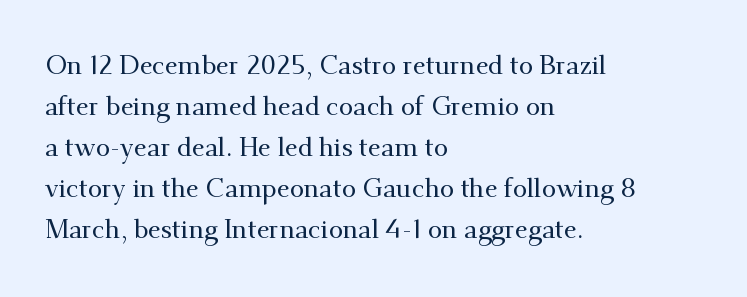
The image shows 26 px text type, upright; set left-aligned, normal line spacing (1.58x), normal letter spacing, not underlined.
